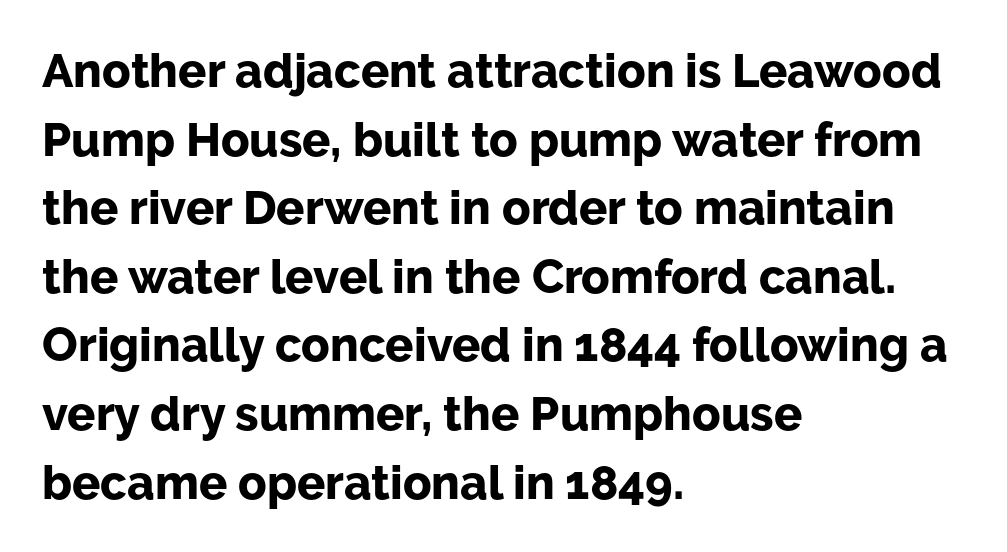
The image shows 47 px bold sans-serif type, upright; set left-aligned, normal line spacing (1.46x), normal letter spacing, not underlined; low stroke contrast and a medium x-height.
